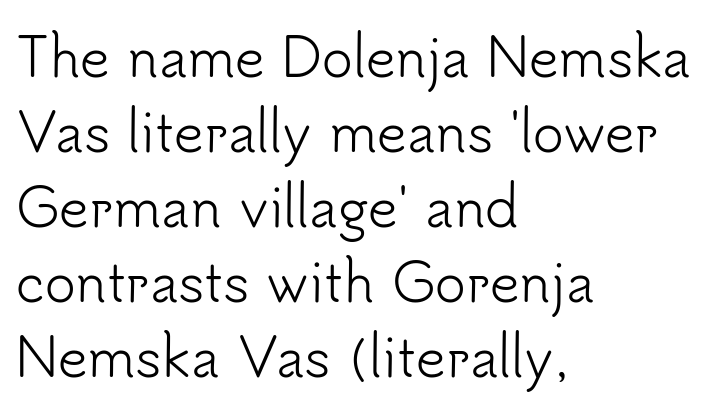
The image shows 52 px light sans-serif type, upright; set left-aligned, normal line spacing (1.44x), normal letter spacing, not underlined; low stroke contrast and a small x-height.
